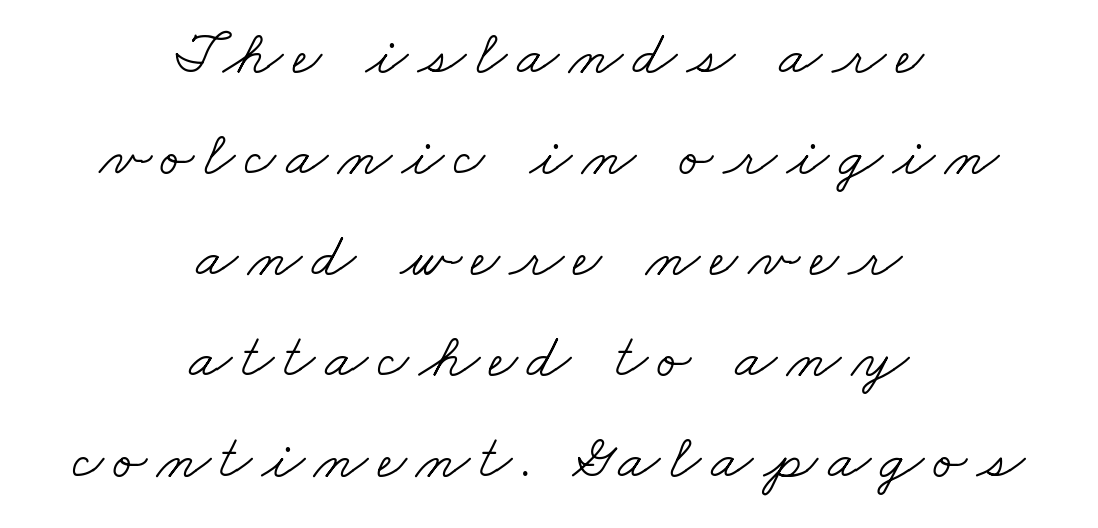
Q: Is the text bold? A: No.
Q: Is the typeface a serif or a sans-serif typeface? A: Serif.
Q: Is the text underlined? A: No.
Q: How is the paragraph aligned? A: Centered.
Q: Is the spacing between lines tight, normal or loose? A: Normal.
Q: Width (condensed, normal, or wide)? A: Wide.
Q: Stroke contrast? A: Low.
Q: x-height? A: Small.
Q: Monospaced? A: No.
